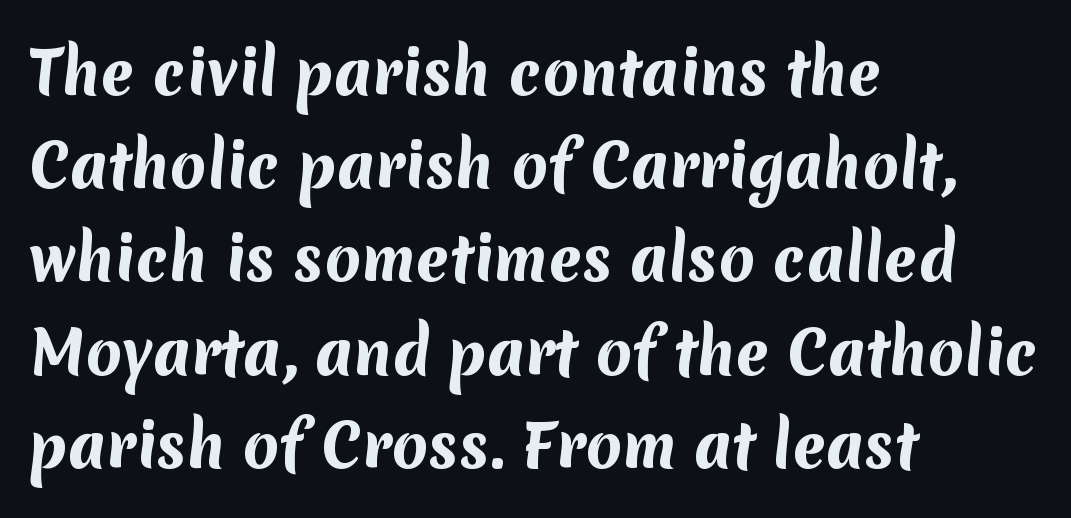
The image shows 59 px bold sans-serif type; set left-aligned, normal line spacing (1.58x), normal letter spacing, not underlined; medium stroke contrast and a medium x-height.
